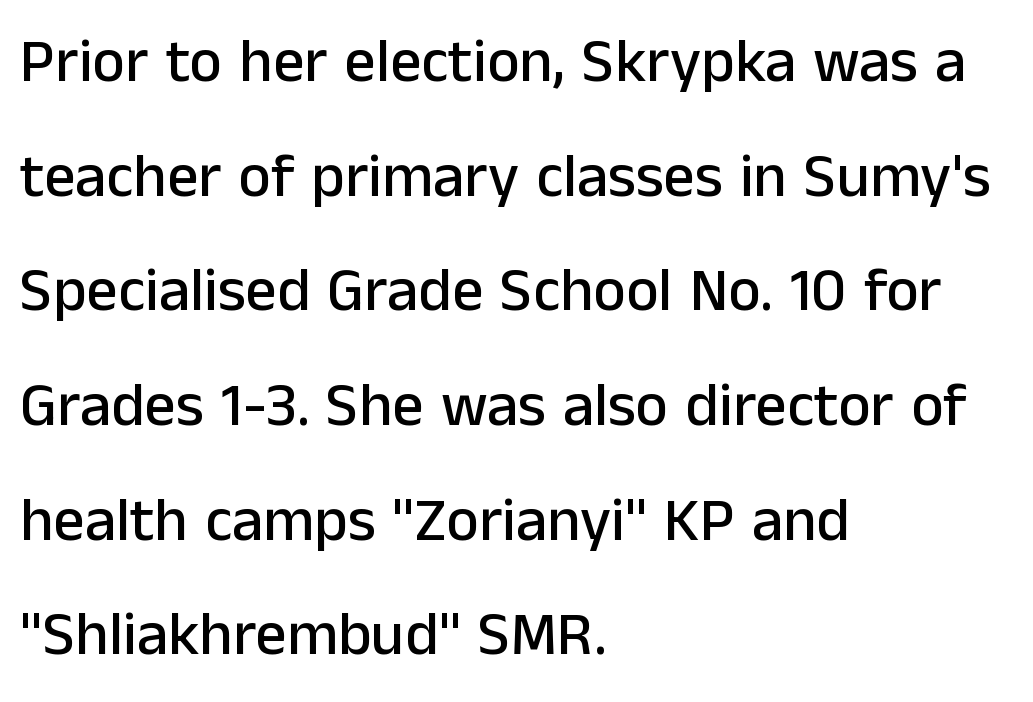
The image shows 62 px sans-serif type, upright; set left-aligned, line spacing 1.85x, normal letter spacing, not underlined; low stroke contrast and a medium x-height.
